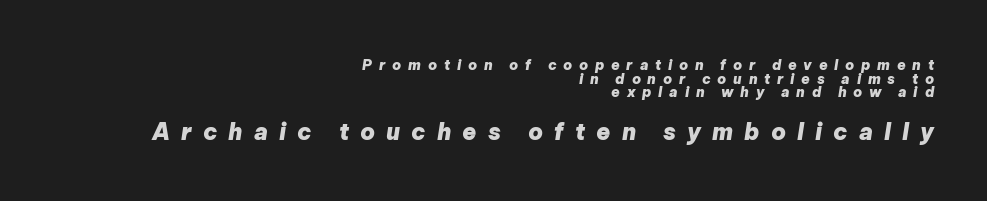
The line texture is sparse and dotted thanks to wide tracking. If you measured baseline to baseline, you'd find a short distance. Unmarked baselines from the first word to the last. Reading top to bottom, the characters get bigger at the block break.
